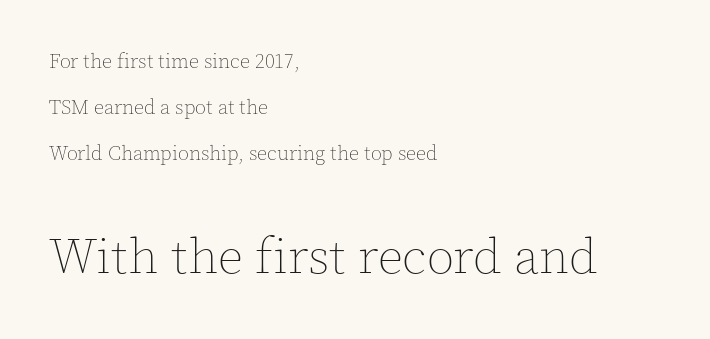
Q: Is the text bold? A: No.
Q: Is the text italic (slanted)? A: No, it is upright.
Q: Is the text underlined? A: No.
Q: How is the paragraph aligned? A: Left-aligned.
Q: Is the spacing between letters normal or unusually wide? A: Normal.
Q: Is the spacing between lines tight, normal or loose? A: Loose.
Q: Which block of text is set in a larger size, the first (top) or the second (bottom)? A: The second (bottom) one.
Q: Width (condensed, normal, or wide)? A: Normal.
Q: x-height? A: Medium.
Q: Monospaced? A: No.
